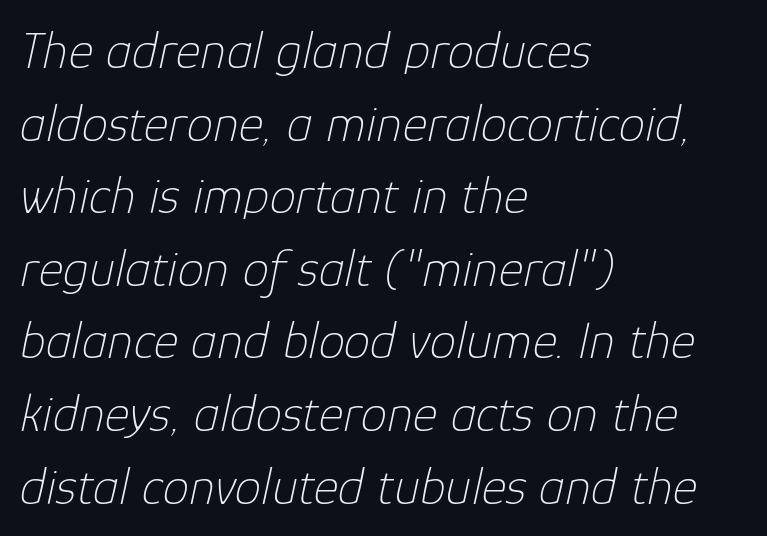
Beneath every word, the page is bare. Alignment: flush left. One glance says typical: line gaps are just what's usual. Letters have the restrained weight of plain body copy at most. Observe the ordinary spacing: letters are neighbours, not strangers.
